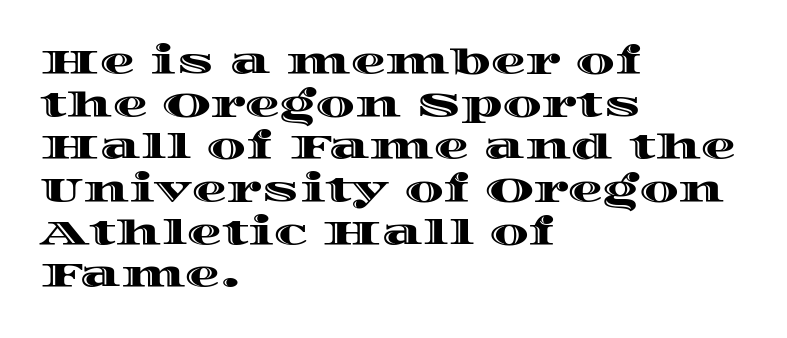
{"italic": "no", "width": "wide", "x_height": "large", "monospaced": "no", "underline": "no", "align": "left", "line_spacing_ratio": 1.22, "letter_spacing": "normal", "letter_spacing_em": 0.0, "glyph_px": 35}
